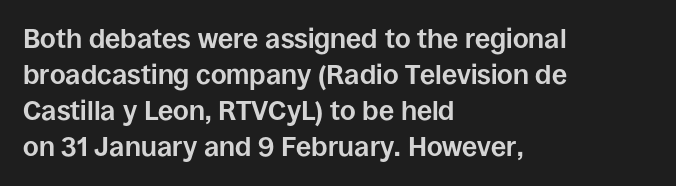
Is there much room between lines? A standard amount, neither cramped nor airy. This rendering features lettering with no underline. The typography opts for an upright posture over an oblique one. Standard letterfit; no display-style spreading of the glyphs. Line starts are locked; line ends wander. Heavy-handed strokes throughout: this text is bold.
